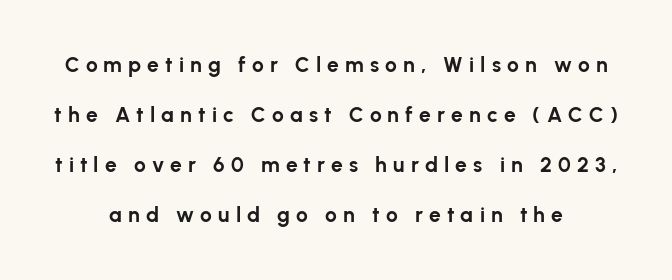
{"italic": "no", "bold": "yes", "underline": "no", "line_spacing": "loose", "line_spacing_ratio": 2.38, "letter_spacing": "wide", "letter_spacing_em": 0.29, "glyph_px": 21}
